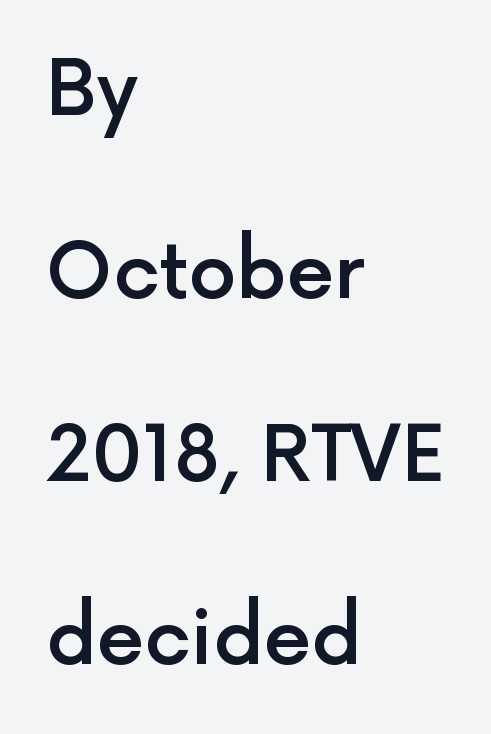
Looks like regular typesetting: each glyph gets only the width it needs. Emphasis by weight is partial: semibold. The face used here is a sans, in the tradition of grotesques and geometrics. Nobody touched the tracking dial on this one. Leading: increased.
